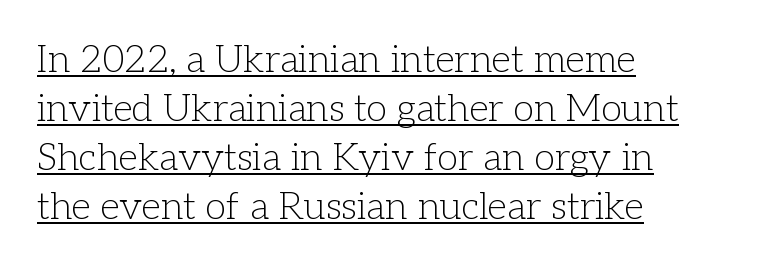
Q: Is the text bold? A: No.
Q: Is the text italic (slanted)? A: No, it is upright.
Q: Is the typeface a serif or a sans-serif typeface? A: Serif.
Q: Is the text underlined? A: Yes.
Q: How is the paragraph aligned? A: Left-aligned.
Q: Is the spacing between letters normal or unusually wide? A: Normal.
Q: Is the spacing between lines tight, normal or loose? A: Normal.
Q: Width (condensed, normal, or wide)? A: Normal.
Q: Stroke contrast? A: Low.
Q: x-height? A: Medium.
Q: Monospaced? A: No.
